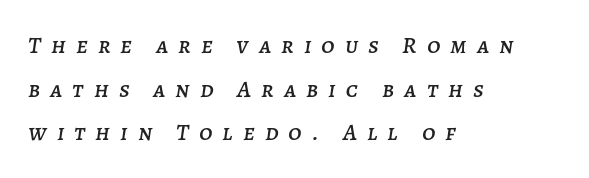
The image shows 24 px text type, italic (leaning right); set left-aligned, line spacing 1.82x, unusually wide letter spacing (+0.42 em), not underlined.
